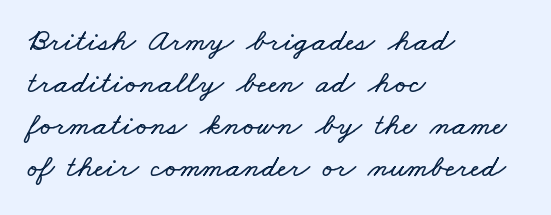
The letters advance in unequal steps, a hallmark of proportional type. Underline: absent. Which margin do the lines hug? The left one — the right edge is uneven. This block has exactly the height ordinary leading produces. The type is set solid horizontally, with unmodified tracking.
